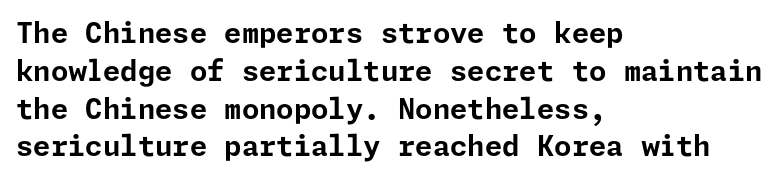
Q: Is the text bold? A: Yes.
Q: Is the text italic (slanted)? A: No, it is upright.
Q: Is the typeface a serif or a sans-serif typeface? A: Sans-serif.
Q: Is the text underlined? A: No.
Q: How is the paragraph aligned? A: Left-aligned.
Q: Is the spacing between letters normal or unusually wide? A: Normal.
Q: Is the spacing between lines tight, normal or loose? A: Normal.
Q: Width (condensed, normal, or wide)? A: Normal.
Q: Stroke contrast? A: Low.
Q: x-height? A: Medium.
